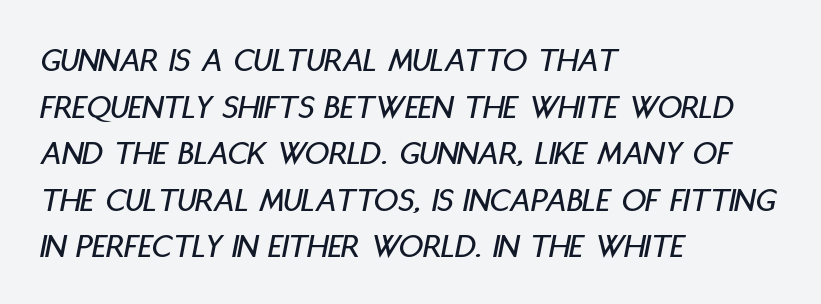
{"italic": "yes", "lean": "right", "slant_degrees": 11, "width": "condensed", "stroke_contrast": "low", "x_height": "large", "monospaced": "no", "underline": "no", "align": "left", "line_spacing": "normal", "line_spacing_ratio": 1.37, "letter_spacing": "normal", "letter_spacing_em": 0.0, "glyph_px": 34}
